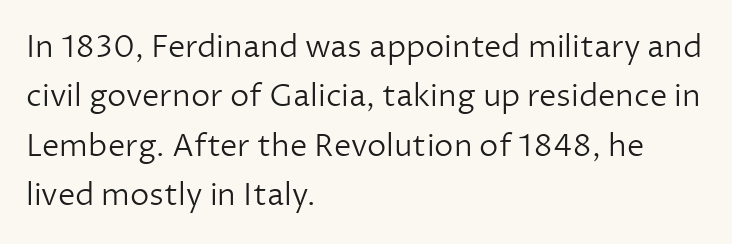
Tracking here is standard; glyphs follow each other at the usual distance. Unbolded letterforms with no extra heft. Serifs: no, the terminals of the letterforms are clean. Leading matches the norm, producing a regular column. This rendering uses left alignment, leaving the right contour irregular. Clear beneath every line of the passage.
